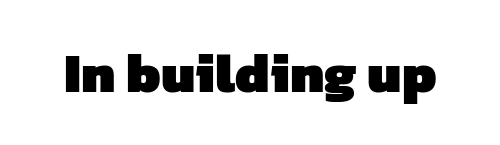
Q: Is the text bold? A: Yes.
Q: Is the typeface a serif or a sans-serif typeface? A: Sans-serif.
Q: Is the text underlined? A: No.
Q: Is the spacing between letters normal or unusually wide? A: Normal.
Q: Width (condensed, normal, or wide)? A: Normal.
Q: Stroke contrast? A: Low.
Q: x-height? A: Medium.
Q: Monospaced? A: No.
